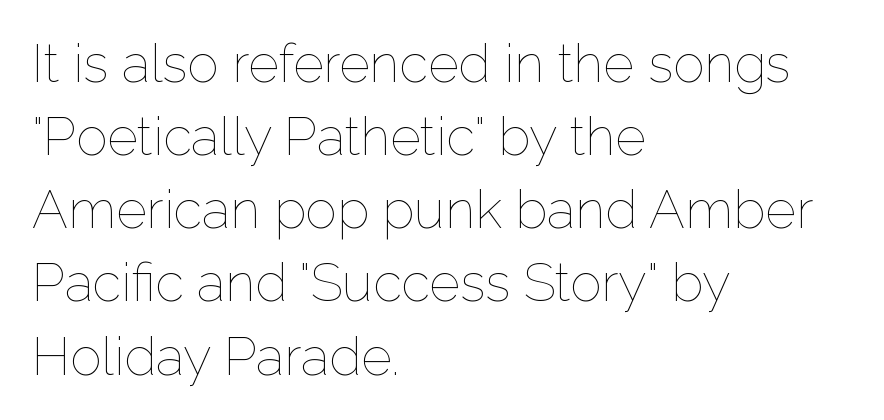
Whoever set this chose a conventional vertical rhythm. Weight: in the light-to-regular range. The passage shown is typed in a proportional face where columns would drift. This rendering uses left alignment, leaving the right contour irregular.
